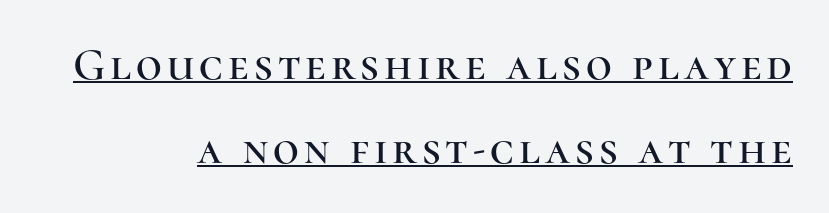
{"serif": "yes", "italic": "no", "width": "normal", "stroke_contrast": "high", "x_height": "medium", "monospaced": "no", "underline": "yes", "align": "right", "line_spacing_ratio": 1.86, "glyph_px": 45}
